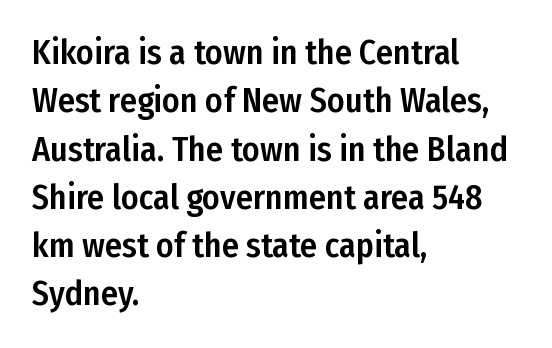
Q: Is the text italic (slanted)? A: No, it is upright.
Q: Is the typeface a serif or a sans-serif typeface? A: Sans-serif.
Q: Is the text underlined? A: No.
Q: How is the paragraph aligned? A: Left-aligned.
Q: Is the spacing between letters normal or unusually wide? A: Normal.
Q: Is the spacing between lines tight, normal or loose? A: Normal.
Q: Width (condensed, normal, or wide)? A: Condensed.
Q: Stroke contrast? A: Low.
Q: x-height? A: Medium.
Q: Monospaced? A: No.
